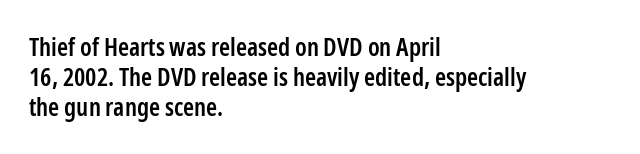
{"italic": "no", "bold": "semi", "underline": "no", "align": "left", "line_spacing_ratio": 1.21, "letter_spacing": "normal", "letter_spacing_em": 0.0, "glyph_px": 25}
